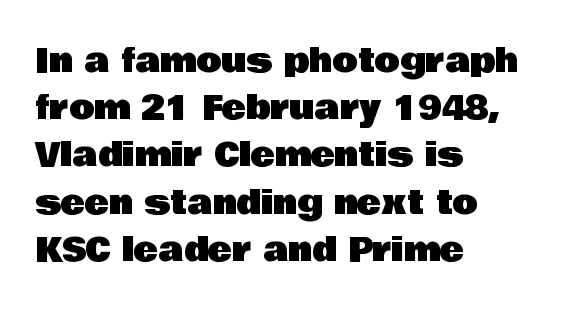
Q: Is the text italic (slanted)? A: No, it is upright.
Q: Is the typeface a serif or a sans-serif typeface? A: Sans-serif.
Q: Is the text underlined? A: No.
Q: How is the paragraph aligned? A: Left-aligned.
Q: Is the spacing between letters normal or unusually wide? A: Normal.
Q: Is the spacing between lines tight, normal or loose? A: Normal.
Q: Width (condensed, normal, or wide)? A: Normal.
Q: Stroke contrast? A: Low.
Q: x-height? A: Large.
Q: Monospaced? A: No.
